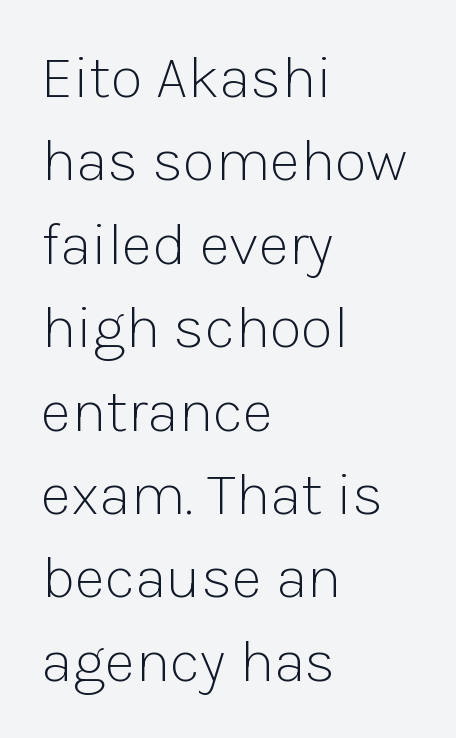
The image shows 60 px light sans-serif type, upright; set left-aligned, normal line spacing (1.39x), normal letter spacing, not underlined; low stroke contrast and a medium x-height.
